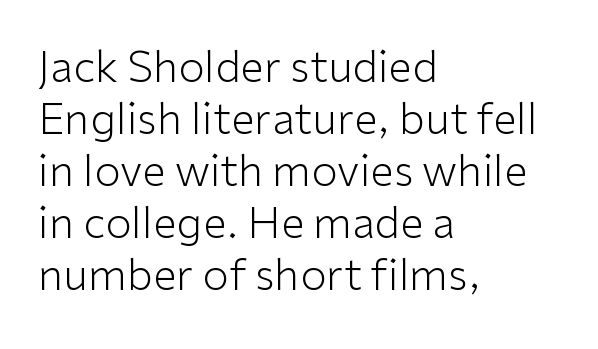
The image shows 43 px light sans-serif type, upright; set left-aligned, line spacing 1.21x, normal letter spacing, not underlined; low stroke contrast and a medium x-height.
